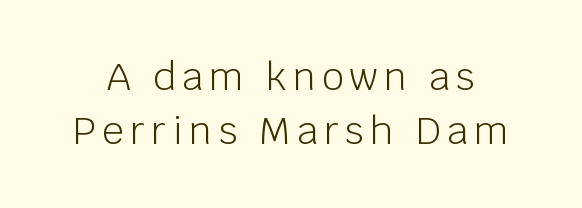
{"serif": "no", "italic": "no", "bold": "no", "weight": "light", "width": "normal", "stroke_contrast": "low", "x_height": "large", "monospaced": "no", "underline": "no", "line_spacing": "normal", "line_spacing_ratio": 1.43, "glyph_px": 38}
